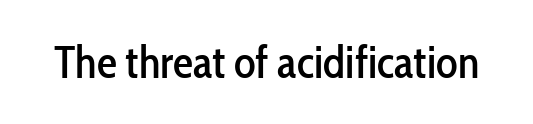
The image shows 45 px condensed sans-serif type, upright; set normal letter spacing, not underlined; low stroke contrast and a medium x-height.
